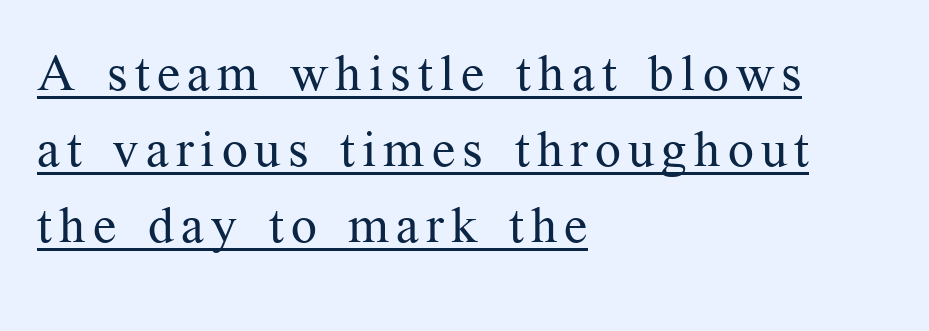
{"serif": "yes", "italic": "no", "bold": "no", "weight": "regular", "width": "normal", "stroke_contrast": "medium", "x_height": "medium", "monospaced": "no", "underline": "yes", "align": "left", "line_spacing": "normal", "line_spacing_ratio": 1.49, "glyph_px": 51}
